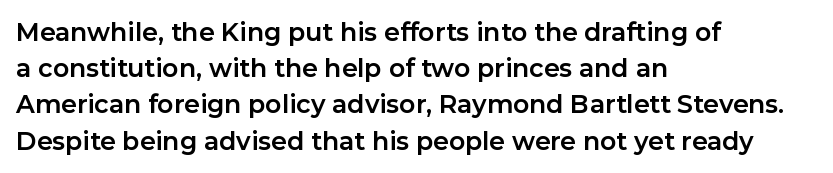
{"italic": "no", "bold": "yes", "underline": "no", "align": "left", "line_spacing": "normal", "line_spacing_ratio": 1.45, "letter_spacing": "normal", "letter_spacing_em": 0.0, "glyph_px": 25}
